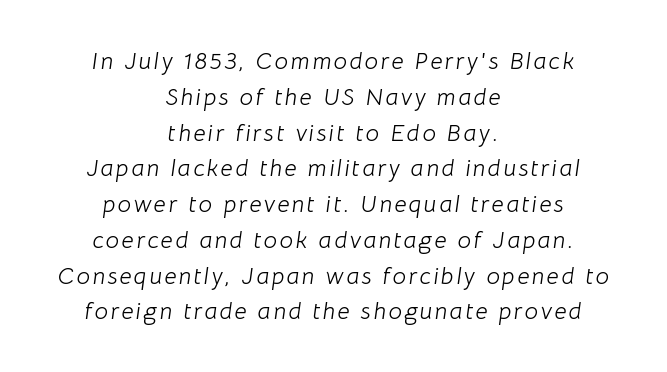
The image shows 24 px text type, italic (leaning right); set centered, normal line spacing (1.49x), not underlined.
